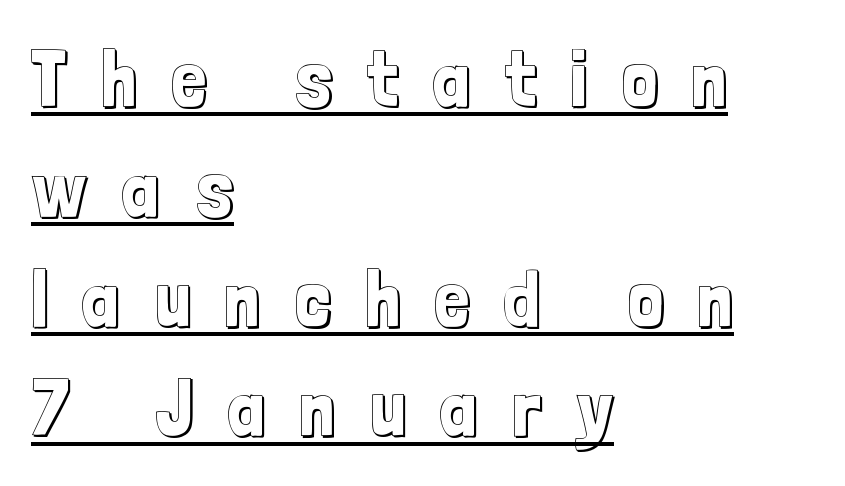
Somebody hit Ctrl+U on this one — the words are underlined. The passage shown has open, widely tracked lettering throughout. The rendering anchors every line to the left-hand side. These lines sit exactly where default settings would place them. Here the designer chose a conventional face with non-uniform glyph widths.
